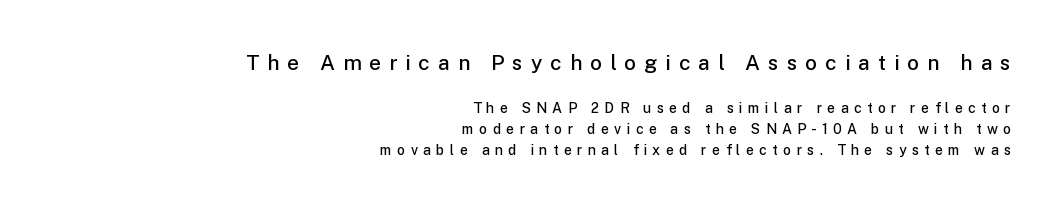
The image shows 21 px text type, upright; set right-aligned, normal line spacing (1.51x), unusually wide letter spacing (+0.38 em), not underlined; the first (top) block is 1.5x larger.
